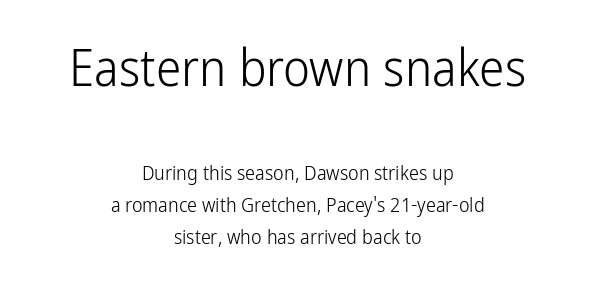
{"serif": "no", "italic": "no", "bold": "no", "weight": "light", "width": "condensed", "stroke_contrast": "low", "x_height": "medium", "monospaced": "no", "underline": "no", "align": "center", "line_spacing": "normal", "line_spacing_ratio": 1.58, "letter_spacing": "normal", "letter_spacing_em": 0.0, "larger_block": "first", "size_ratio": 2.55, "glyph_px": 51}
